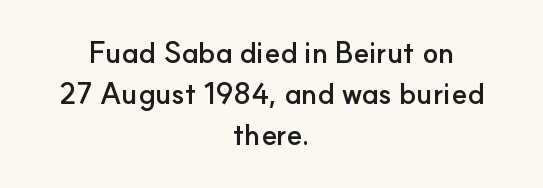
The rendering shows plain stroke endings on the letterforms — a sans-serif design. This sample has the flowing, uneven cadence of proportional lettering. Students, this is bold: see how much ink each stroke carries. The leading is moderate, giving the passage an even texture. Every row of glyphs is offset so its center matches the block's center.
